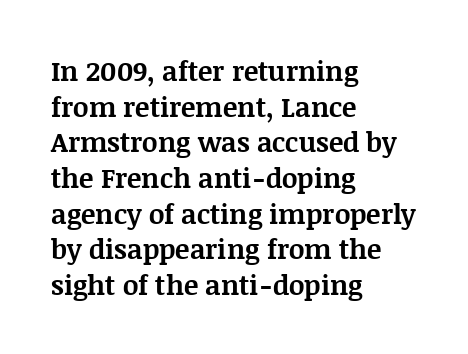
A typesetter would call this leading conventional body-copy spacing. Standard letterfit; no display-style spreading of the glyphs. The axis of the letterforms is exactly vertical. Typeset ragged right — the left edge is the straight one. Clear beneath every line of the passage. Each glyph is drawn with heavy, bold strokes.
